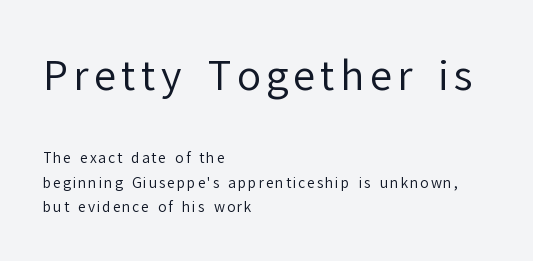
Q: Is the text bold? A: No.
Q: Is the text italic (slanted)? A: No, it is upright.
Q: Is the typeface a serif or a sans-serif typeface? A: Sans-serif.
Q: Is the text underlined? A: No.
Q: How is the paragraph aligned? A: Left-aligned.
Q: Which block of text is set in a larger size, the first (top) or the second (bottom)? A: The first (top) one.
Q: Width (condensed, normal, or wide)? A: Normal.
Q: Stroke contrast? A: Low.
Q: x-height? A: Medium.
Q: Monospaced? A: No.
